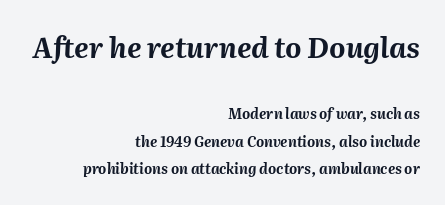
{"italic": "yes", "lean": "right", "slant_degrees": 2, "bold": "yes", "weight": "bold", "width": "normal", "stroke_contrast": "medium", "x_height": "medium", "monospaced": "no", "underline": "no", "align": "right", "line_spacing": "loose", "line_spacing_ratio": 1.96, "letter_spacing": "normal", "letter_spacing_em": 0.0, "larger_block": "first", "size_ratio": 2.0, "glyph_px": 28}
